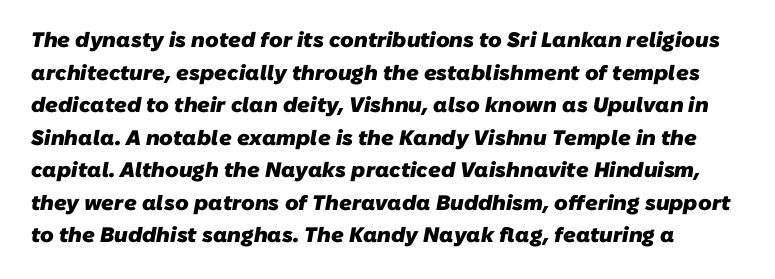
Q: Is the text bold? A: Yes.
Q: Is the text underlined? A: No.
Q: Is the spacing between letters normal or unusually wide? A: Normal.
Q: Is the spacing between lines tight, normal or loose? A: Normal.
